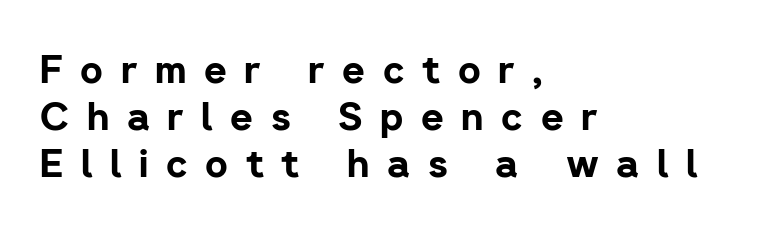
The paragraph has a hard left edge and a soft right edge. Is the letter spacing exaggerated? Yes — the characters are pushed far apart. Type style note: lacks serifs. Note the varied advance widths — an 'i' is clearly narrower than an 'm'. A bare baseline throughout the passage. This is heavy type, rendered in bold.
